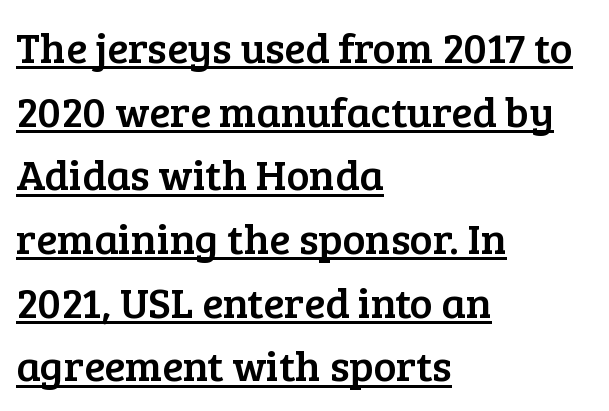
The image shows 43 px serif type, upright; set left-aligned, normal line spacing (1.48x), normal letter spacing, underlined; low stroke contrast and a medium x-height.
